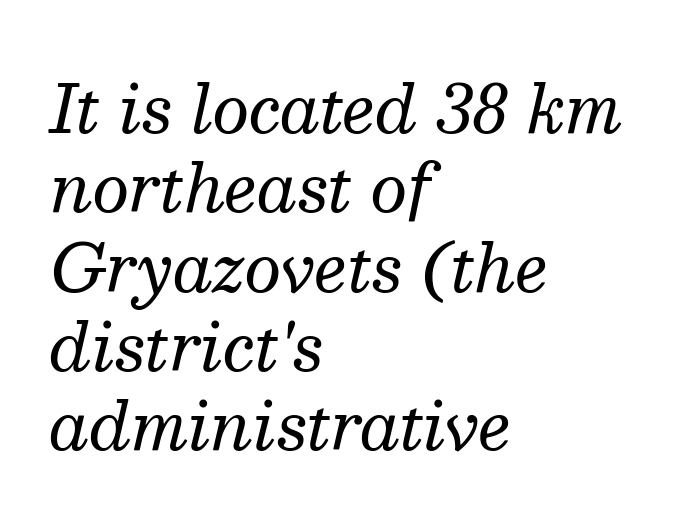
{"serif": "yes", "italic": "yes", "lean": "right", "slant_degrees": 13, "bold": "no", "weight": "regular", "width": "normal", "stroke_contrast": "medium", "x_height": "medium", "monospaced": "no", "underline": "no", "align": "left", "line_spacing_ratio": 1.22, "letter_spacing": "normal", "letter_spacing_em": 0.0, "glyph_px": 65}
